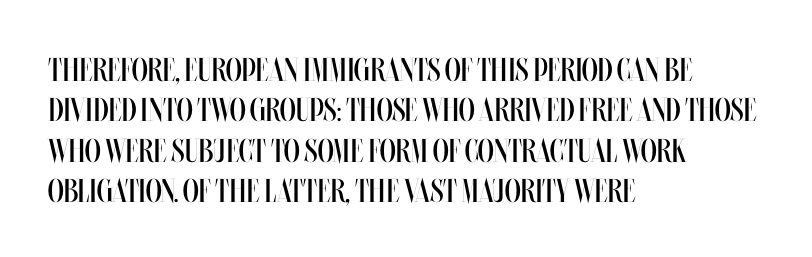
Every row of glyphs begins at an identical x-position on the left. If you drew a line through each stem, it would be perfectly vertical. The gaps between neighbouring characters are ordinary and unremarkable. A clean baseline with only descenders dipping below it. Do the characters align in a grid? No, the font is proportional.
